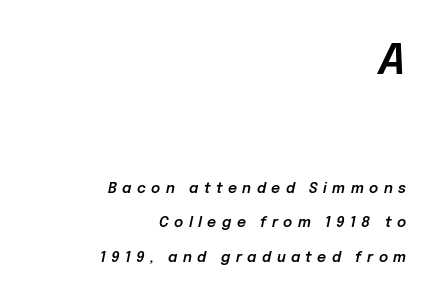
Note: larger setting up top, smaller setting below. Posture: slanted. Do the characters align in a grid? No, the font is proportional. Type without underlining.
